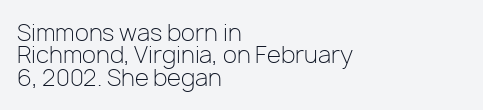
The image shows 23 px text type, upright; set left-aligned, tight line spacing (0.97x), normal letter spacing, not underlined.
